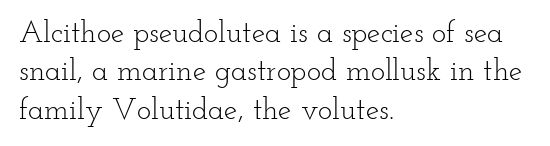
{"serif": "yes", "italic": "no", "bold": "no", "weight": "light", "width": "wide", "stroke_contrast": "low", "x_height": "small", "monospaced": "no", "underline": "no", "align": "left", "line_spacing": "normal", "line_spacing_ratio": 1.28, "letter_spacing": "normal", "letter_spacing_em": 0.0, "glyph_px": 30}
